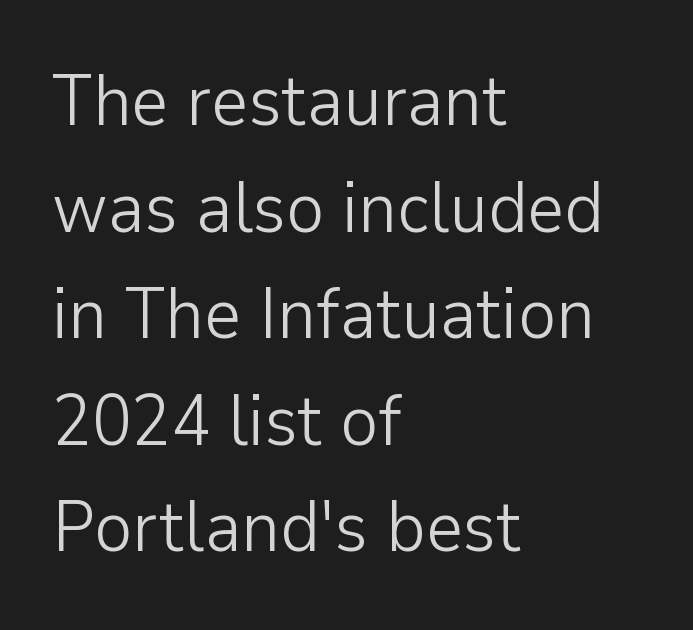
The image shows 72 px light sans-serif type, upright; set left-aligned, normal line spacing (1.48x), normal letter spacing, not underlined; low stroke contrast and a medium x-height.
